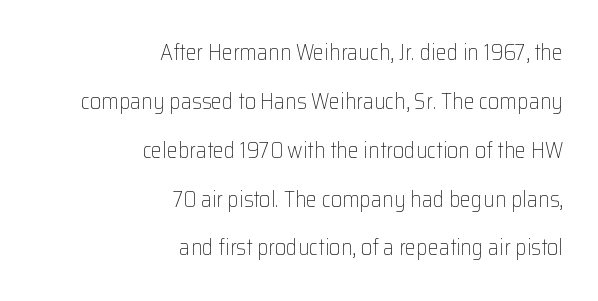
The image shows 22 px text type, upright; set right-aligned, loose line spacing (2.22x), normal letter spacing, not underlined.
